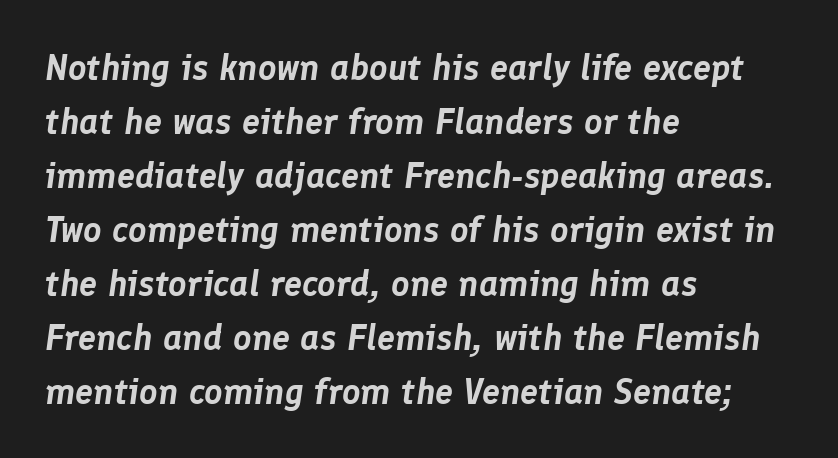
{"italic": "yes", "lean": "right", "slant_degrees": 8, "width": "normal", "stroke_contrast": "low", "x_height": "medium", "monospaced": "no", "underline": "no", "align": "left", "line_spacing": "normal", "line_spacing_ratio": 1.5, "letter_spacing": "normal", "letter_spacing_em": 0.0, "glyph_px": 36}
